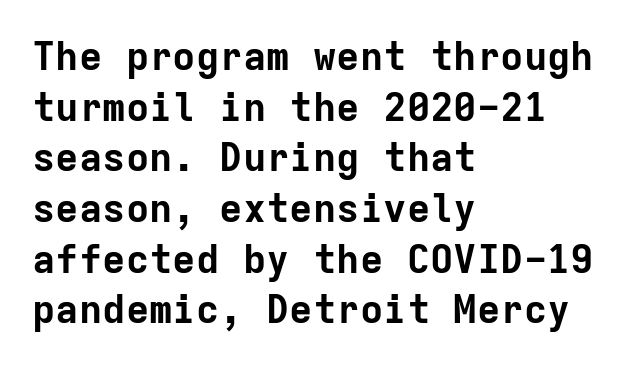
The lines are quadded left. If you drew a line through each stem, it would be perfectly vertical. Vertically, the passage feels balanced, rows spaced as you'd expect. Plain, unruled lines of type. The type family on display is of the sans-serif kind. Nobody touched the tracking dial on this one.
